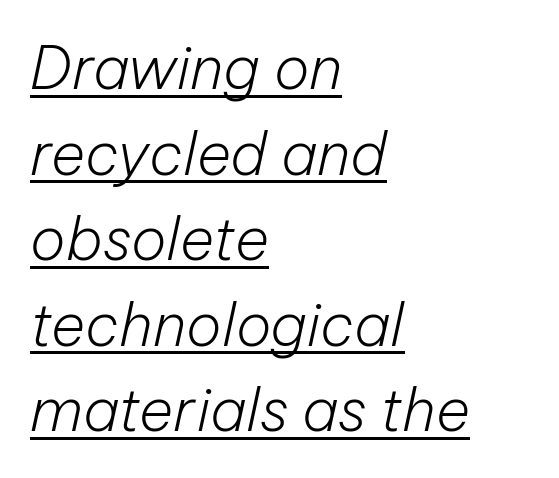
Q: Is the text bold? A: No.
Q: Is the text italic (slanted)? A: Yes, it leans right by about 12 degrees.
Q: Is the text underlined? A: Yes.
Q: How is the paragraph aligned? A: Left-aligned.
Q: Is the spacing between letters normal or unusually wide? A: Normal.
Q: Is the spacing between lines tight, normal or loose? A: Normal.
Q: Width (condensed, normal, or wide)? A: Normal.
Q: Stroke contrast? A: Low.
Q: x-height? A: Medium.
Q: Monospaced? A: No.
